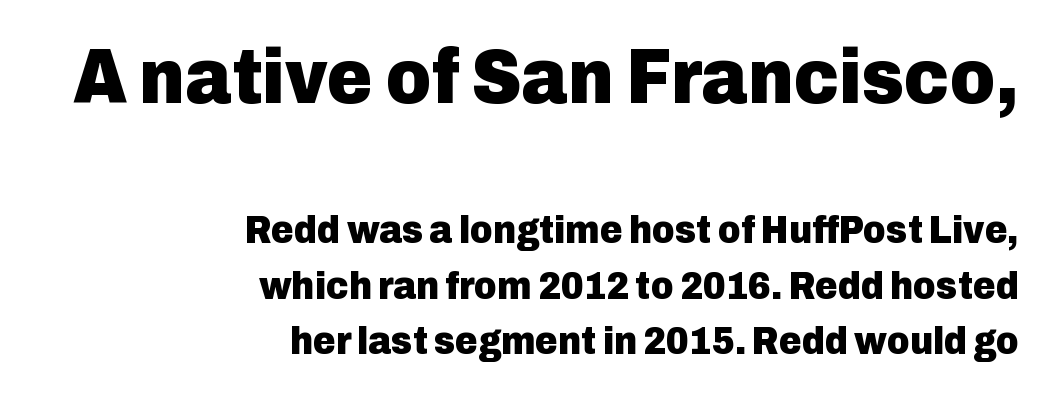
{"serif": "no", "italic": "no", "bold": "yes", "weight": "heavy", "width": "normal", "stroke_contrast": "low", "x_height": "medium", "monospaced": "no", "underline": "no", "align": "right", "line_spacing": "normal", "line_spacing_ratio": 1.43, "letter_spacing": "normal", "letter_spacing_em": 0.0, "larger_block": "first", "size_ratio": 2.0, "glyph_px": 78}
